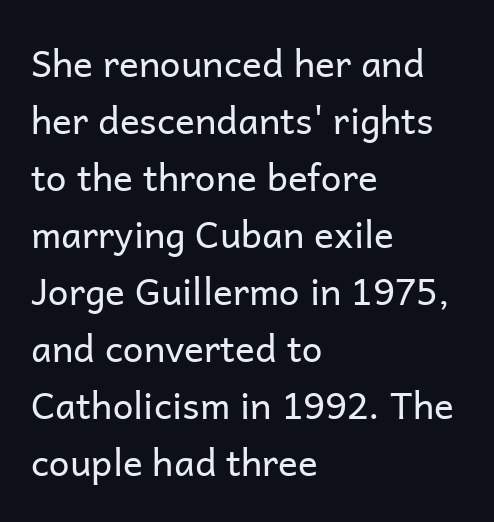
The image shows 37 px regular-weight sans-serif type, upright; set left-aligned, normal line spacing (1.54x), normal letter spacing, not underlined; low stroke contrast and a medium x-height.
